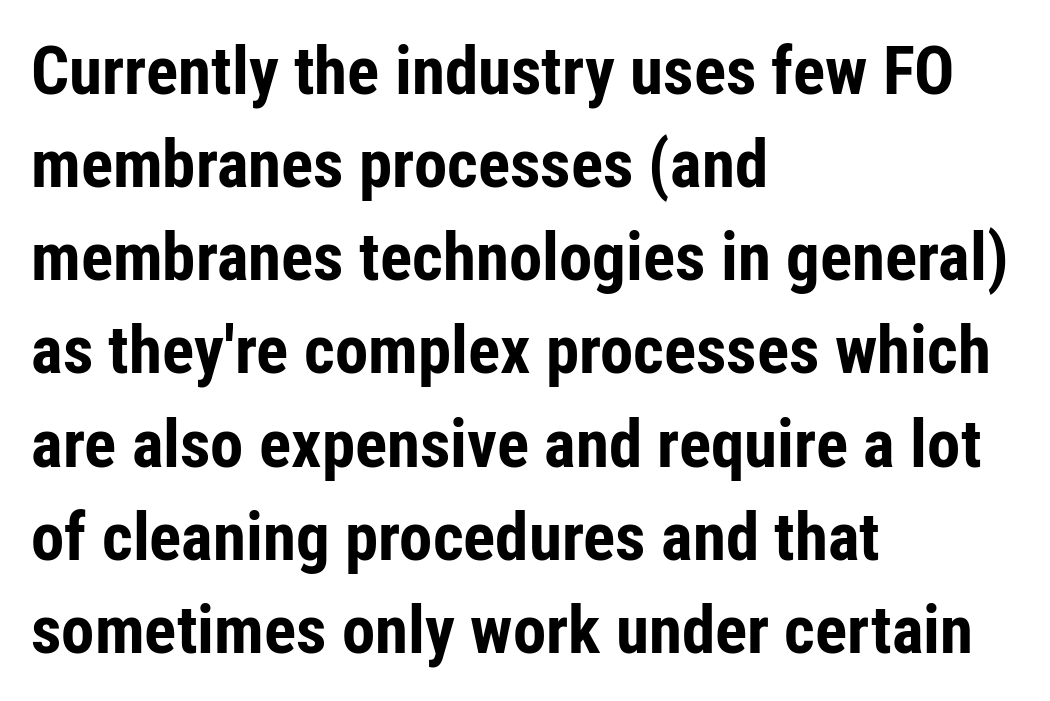
{"serif": "no", "italic": "no", "bold": "yes", "weight": "bold", "width": "condensed", "stroke_contrast": "low", "x_height": "medium", "monospaced": "no", "underline": "no", "align": "left", "line_spacing": "normal", "line_spacing_ratio": 1.39, "letter_spacing": "normal", "letter_spacing_em": 0.0, "glyph_px": 67}
